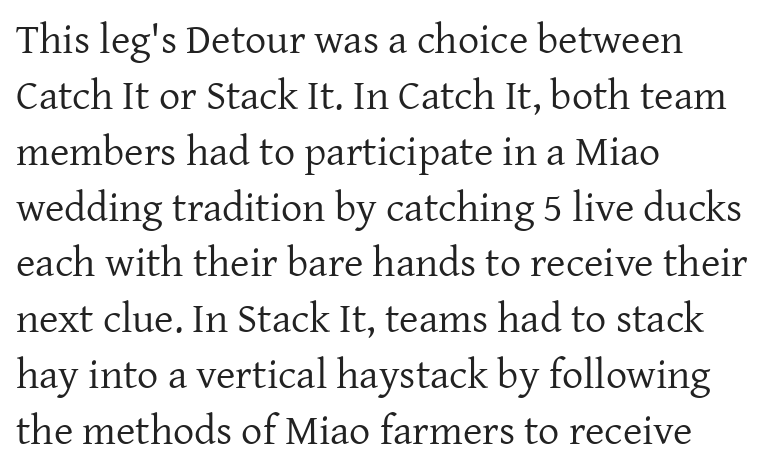
The image shows 42 px regular-weight serif type, upright; set left-aligned, normal line spacing (1.33x), normal letter spacing, not underlined; low stroke contrast and a medium x-height.
